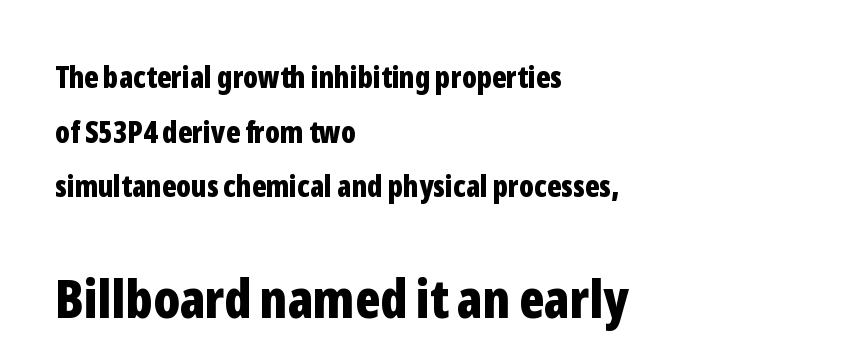
The image shows 53 px bold, condensed sans-serif type, upright; set left-aligned, line spacing 1.82x, normal letter spacing, not underlined; the second (bottom) block is 1.77x larger; low stroke contrast and a medium x-height.
